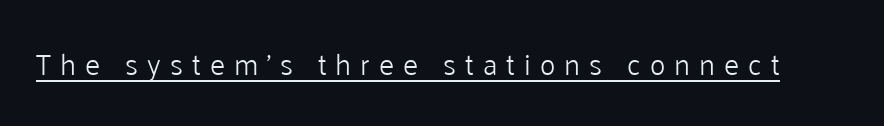
Looks like someone drew a line under every word here. Proportional: the letters do not fall into vertical columns. The characters display no serif detailing; their extremities are plain. Style check: upright. Weight: in the light-to-regular range.
